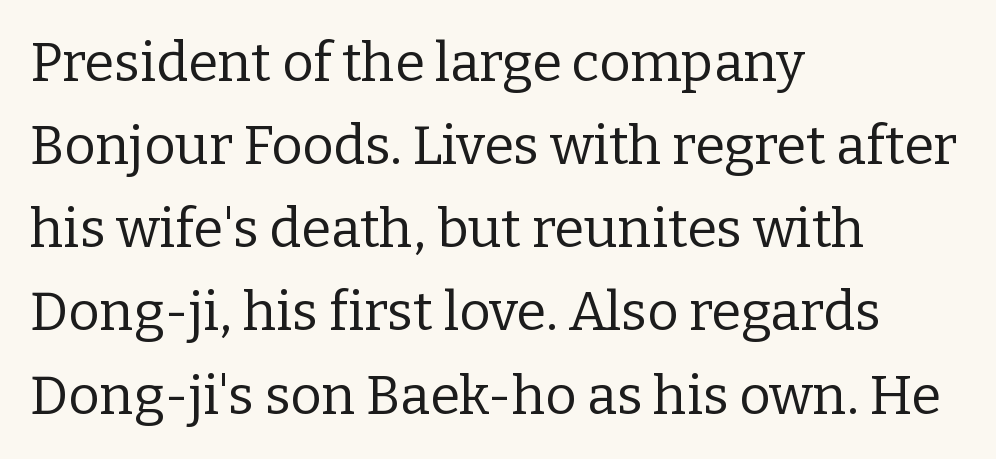
The image shows 54 px regular-weight serif type, upright; set left-aligned, normal line spacing (1.54x), normal letter spacing, not underlined; low stroke contrast and a medium x-height.
